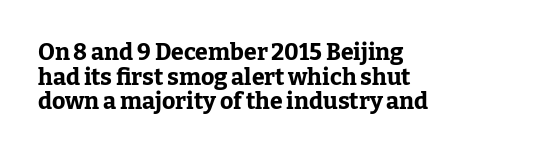
Q: Is the text bold? A: Yes.
Q: Is the text italic (slanted)? A: No, it is upright.
Q: Is the text underlined? A: No.
Q: How is the paragraph aligned? A: Left-aligned.
Q: Is the spacing between letters normal or unusually wide? A: Normal.
Q: Is the spacing between lines tight, normal or loose? A: Tight.
